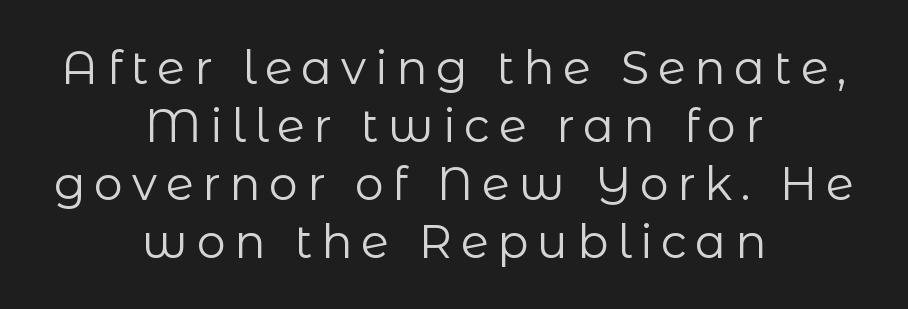
{"serif": "no", "italic": "no", "bold": "no", "weight": "regular", "width": "normal", "stroke_contrast": "low", "x_height": "medium", "monospaced": "no", "underline": "no", "align": "center", "line_spacing": "normal", "line_spacing_ratio": 1.26, "glyph_px": 46}
